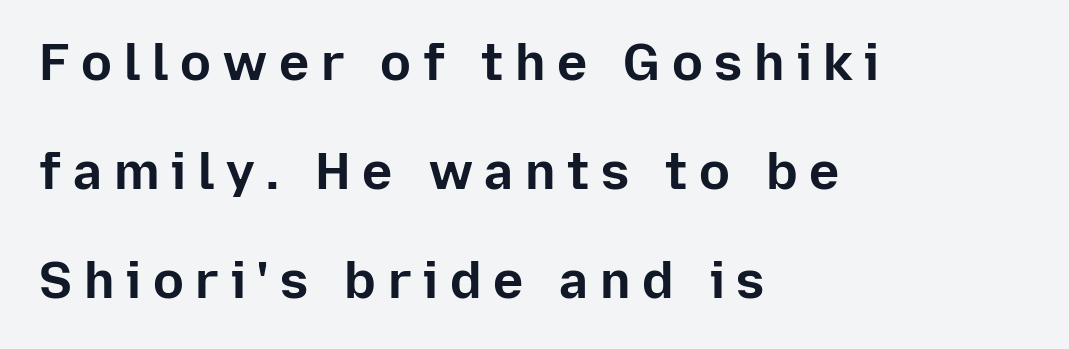
Successive baselines arrive slowly, with a big drop between each. Letterform terminals end flat and unadorned throughout the passage. These lines carry a lot of weight — the face is fully bold. No word sits above an underline.
